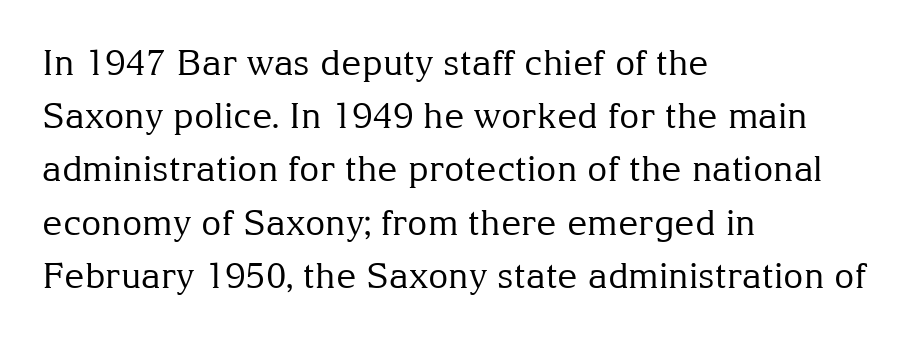
{"serif": "yes", "italic": "no", "bold": "no", "weight": "regular", "width": "normal", "stroke_contrast": "medium", "x_height": "medium", "monospaced": "no", "underline": "no", "align": "left", "line_spacing": "normal", "line_spacing_ratio": 1.52, "letter_spacing": "normal", "letter_spacing_em": 0.0, "glyph_px": 35}
